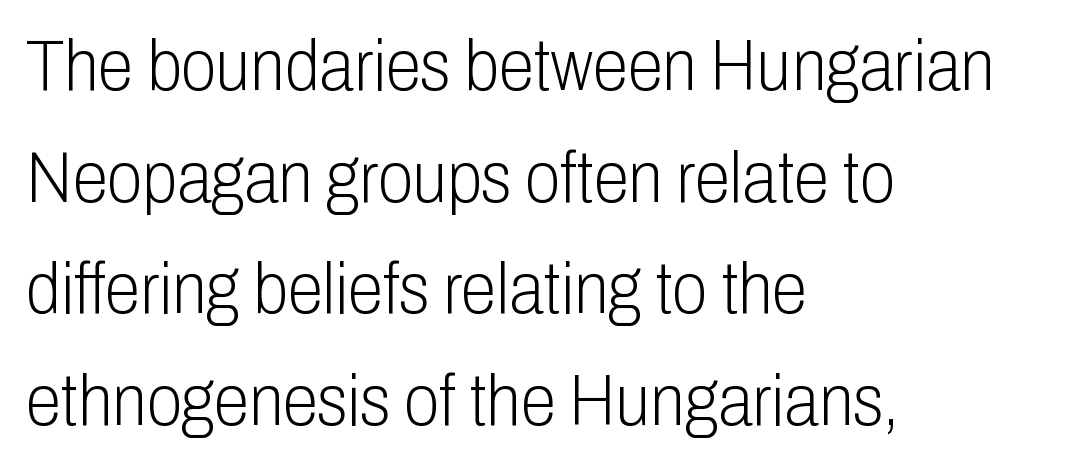
Q: Is the text bold? A: No.
Q: Is the text italic (slanted)? A: No, it is upright.
Q: Is the typeface a serif or a sans-serif typeface? A: Sans-serif.
Q: Is the text underlined? A: No.
Q: How is the paragraph aligned? A: Left-aligned.
Q: Is the spacing between letters normal or unusually wide? A: Normal.
Q: Is the spacing between lines tight, normal or loose? A: Normal.
Q: Width (condensed, normal, or wide)? A: Condensed.
Q: Stroke contrast? A: Low.
Q: x-height? A: Medium.
Q: Monospaced? A: No.
